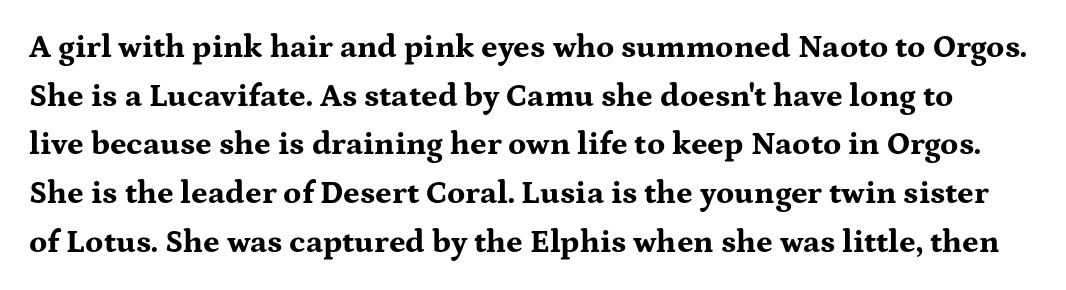
{"serif": "yes", "italic": "no", "bold": "yes", "weight": "bold", "width": "wide", "stroke_contrast": "medium", "x_height": "medium", "monospaced": "no", "underline": "no", "line_spacing": "normal", "line_spacing_ratio": 1.52, "letter_spacing": "normal", "letter_spacing_em": 0.0, "glyph_px": 32}
